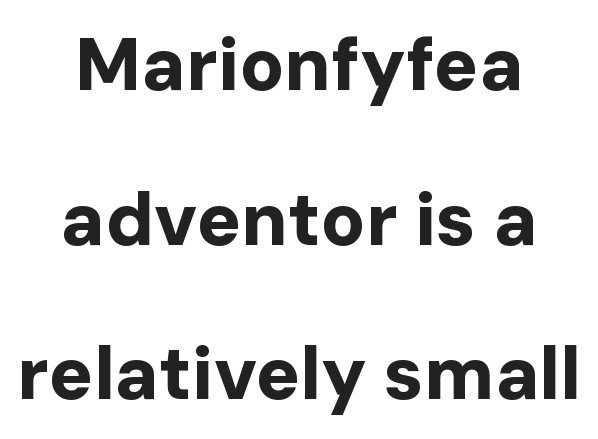
The setting favours the middle, as headings and verse often do. The letters advance in unequal steps, a hallmark of proportional type. Plain, unruled lines of type. Posture: straight, roman, zero tilt. Heavy, bold letterforms. Is this a sans? Yes — the strokes have no serifs.
